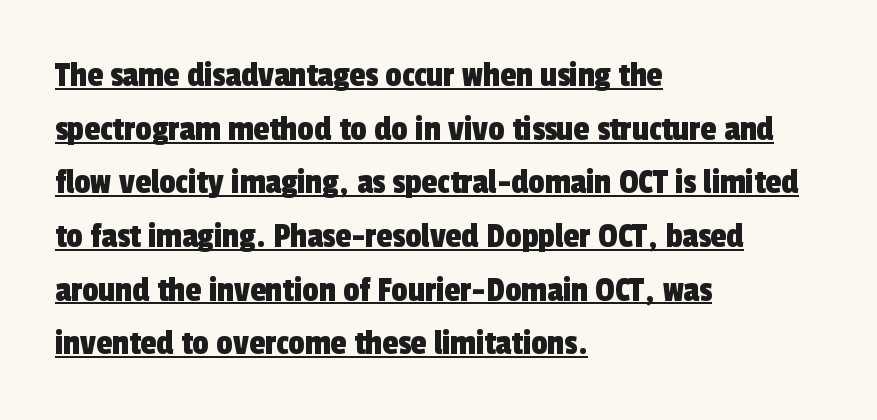
{"serif": "no", "width": "condensed", "x_height": "medium", "monospaced": "no", "underline": "yes", "align": "left", "line_spacing": "normal", "line_spacing_ratio": 1.49, "letter_spacing": "normal", "letter_spacing_em": 0.0, "glyph_px": 36}
